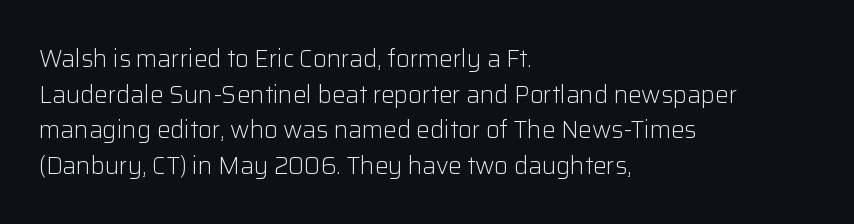
The image shows 24 px text type, upright; set left-aligned, normal line spacing (1.48x), normal letter spacing, not underlined.
